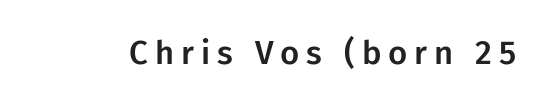
The image shows 33 px sans-serif type, upright; set unusually wide letter spacing (+0.21 em), not underlined; low stroke contrast and a medium x-height.
